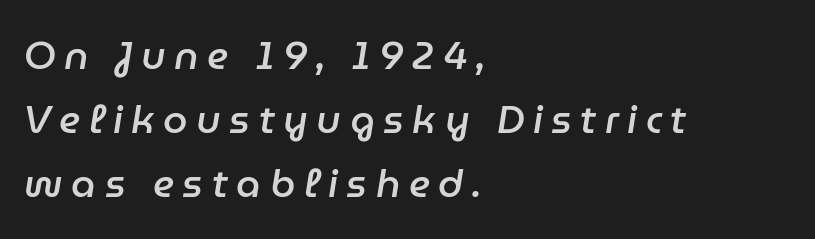
The image shows 39 px semibold type, italic (leaning right); set left-aligned, normal line spacing (1.64x), unusually wide letter spacing (+0.22 em), not underlined; low stroke contrast and a medium x-height.
